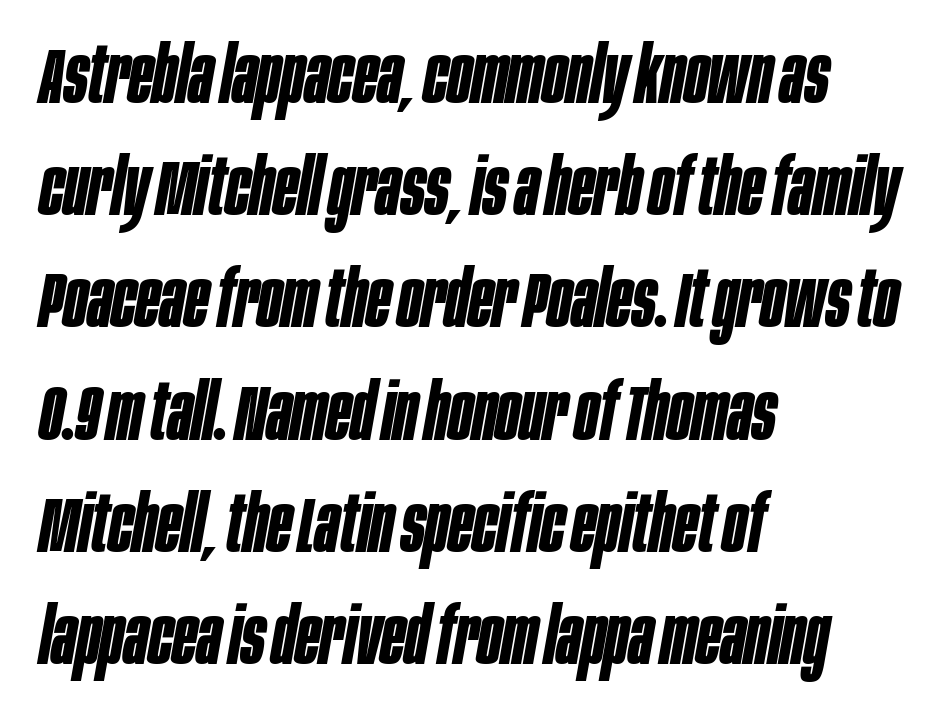
Q: Is the text bold? A: Yes.
Q: Is the text italic (slanted)? A: Yes, it leans right by about 10 degrees.
Q: Is the text underlined? A: No.
Q: How is the paragraph aligned? A: Left-aligned.
Q: Is the spacing between letters normal or unusually wide? A: Normal.
Q: Is the spacing between lines tight, normal or loose? A: Normal.
Q: Width (condensed, normal, or wide)? A: Condensed.
Q: Stroke contrast? A: Low.
Q: x-height? A: Large.
Q: Monospaced? A: No.
